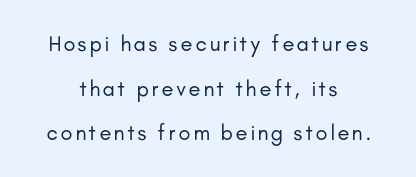
Rows of type keep a wide berth in the vertical direction. The compositor balanced each line on the midline. Descenders are the only things crossing below the line. Upright lettering throughout. The weight would be labelled regular, book, light, or lighter still.
